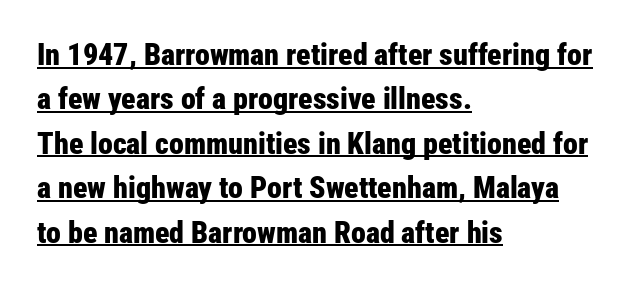
The image shows 30 px bold, condensed sans-serif type, upright; set left-aligned, normal line spacing (1.48x), normal letter spacing, underlined; low stroke contrast and a medium x-height.
